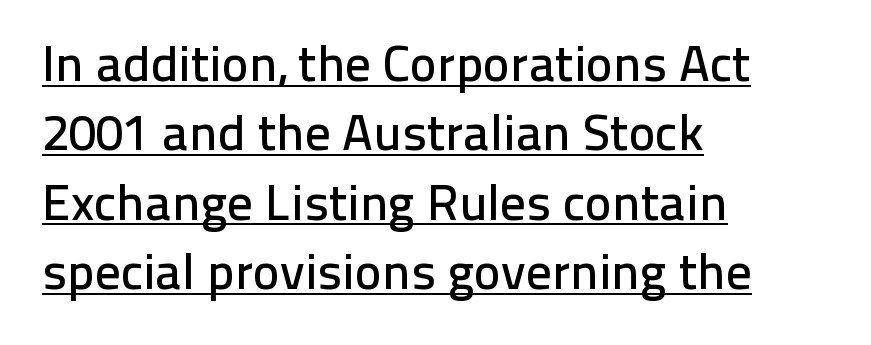
{"serif": "no", "italic": "no", "width": "normal", "stroke_contrast": "low", "x_height": "medium", "monospaced": "no", "underline": "yes", "align": "left", "line_spacing": "normal", "line_spacing_ratio": 1.36, "letter_spacing": "normal", "letter_spacing_em": 0.0, "glyph_px": 51}
